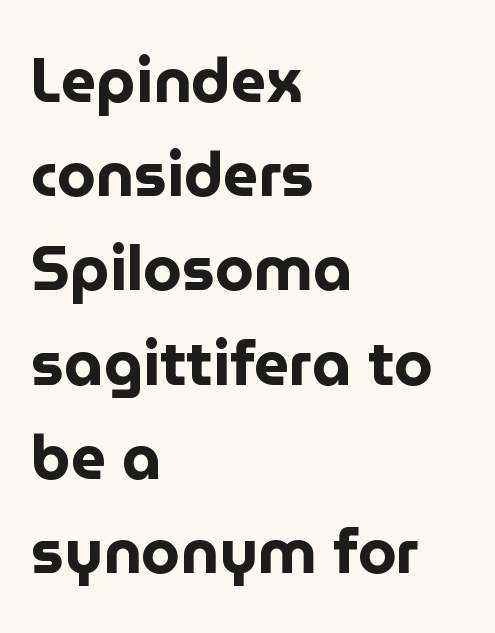
Q: Is the text bold? A: Yes.
Q: Is the text italic (slanted)? A: No, it is upright.
Q: Is the typeface a serif or a sans-serif typeface? A: Sans-serif.
Q: Is the text underlined? A: No.
Q: How is the paragraph aligned? A: Left-aligned.
Q: Is the spacing between letters normal or unusually wide? A: Normal.
Q: Is the spacing between lines tight, normal or loose? A: Normal.
Q: Width (condensed, normal, or wide)? A: Normal.
Q: Stroke contrast? A: Low.
Q: x-height? A: Medium.
Q: Monospaced? A: No.
